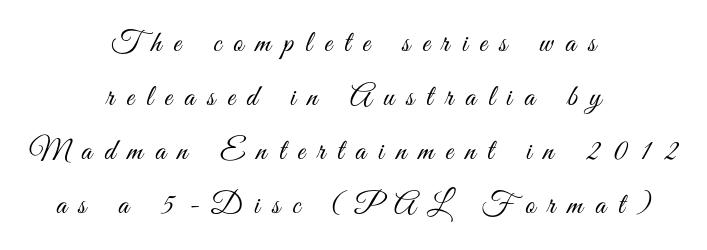
{"serif": "no", "bold": "no", "weight": "light", "width": "condensed", "stroke_contrast": "medium", "x_height": "small", "monospaced": "no", "underline": "no", "align": "center", "line_spacing_ratio": 1.8, "letter_spacing": "wide", "letter_spacing_em": 0.41, "glyph_px": 30}
